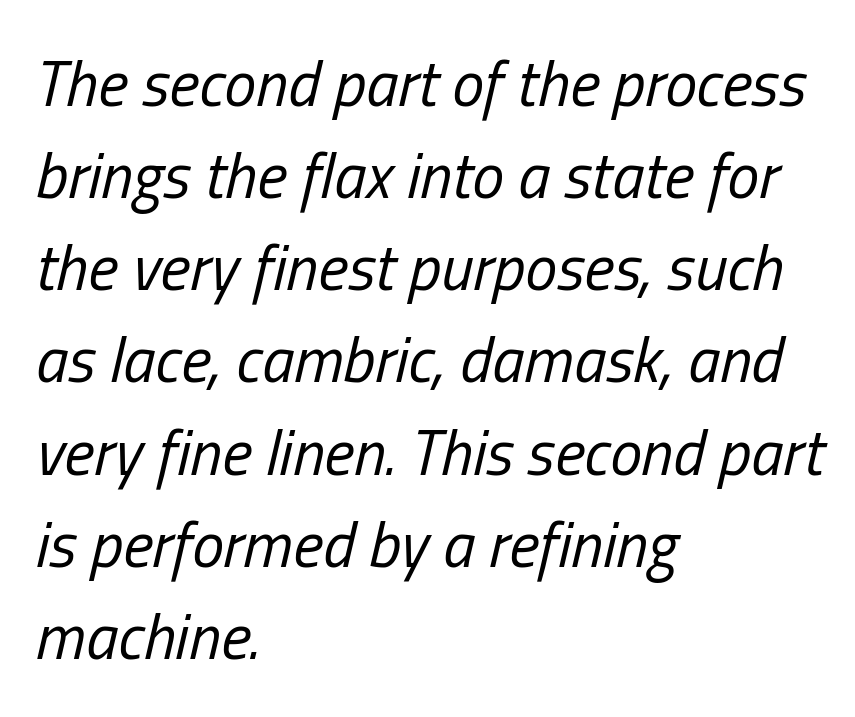
The horizontal fit of the characters is conventional and even. The rendering uses natural spacing where letterforms have individual widths. Caption: face not bold, strokes unweighted. Characters are canted at an angle relative to the baseline's perpendicular. Quick note: interline space is typical. Underlining? Definitely not there.
